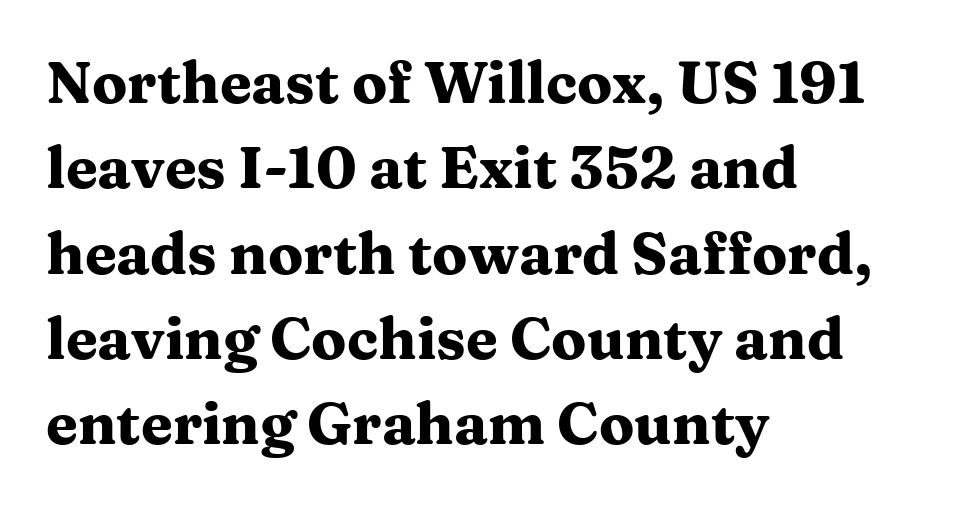
The image shows 58 px heavy, wide serif type, upright; set left-aligned, normal line spacing (1.47x), normal letter spacing, not underlined; medium stroke contrast and a medium x-height.
